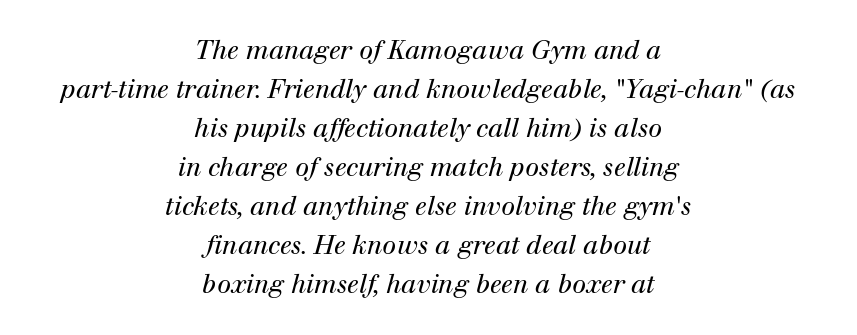
The image shows 25 px text type, italic (leaning right); set centered, normal line spacing (1.56x), normal letter spacing, not underlined.
